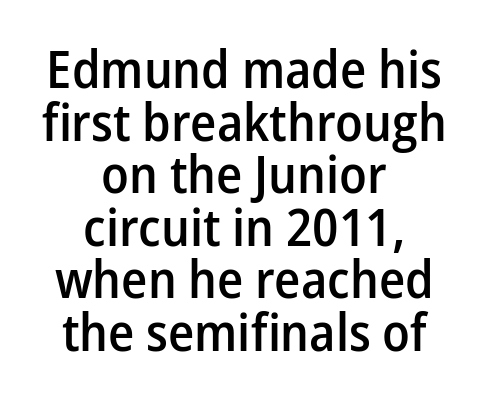
The image shows 52 px semibold sans-serif type, upright; set centered, tight line spacing (1.01x), normal letter spacing, not underlined; low stroke contrast and a medium x-height.
